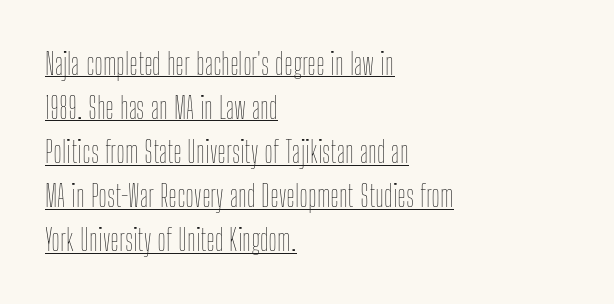
Q: Is the text bold? A: No.
Q: Is the text italic (slanted)? A: No, it is upright.
Q: Is the text underlined? A: Yes.
Q: How is the paragraph aligned? A: Left-aligned.
Q: Is the spacing between letters normal or unusually wide? A: Normal.
Q: Is the spacing between lines tight, normal or loose? A: Normal.
Q: Width (condensed, normal, or wide)? A: Condensed.
Q: Stroke contrast? A: Low.
Q: x-height? A: Medium.
Q: Monospaced? A: No.
